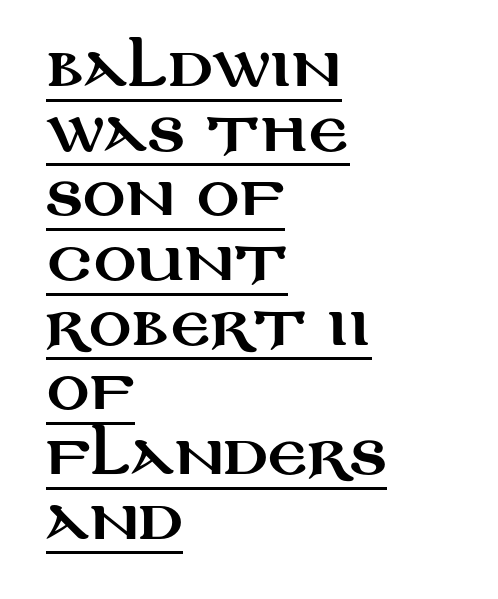
{"serif": "no", "italic": "no", "width": "wide", "stroke_contrast": "medium", "x_height": "large", "monospaced": "no", "underline": "yes", "align": "left", "line_spacing_ratio": 1.22, "letter_spacing": "normal", "letter_spacing_em": 0.0, "glyph_px": 53}
